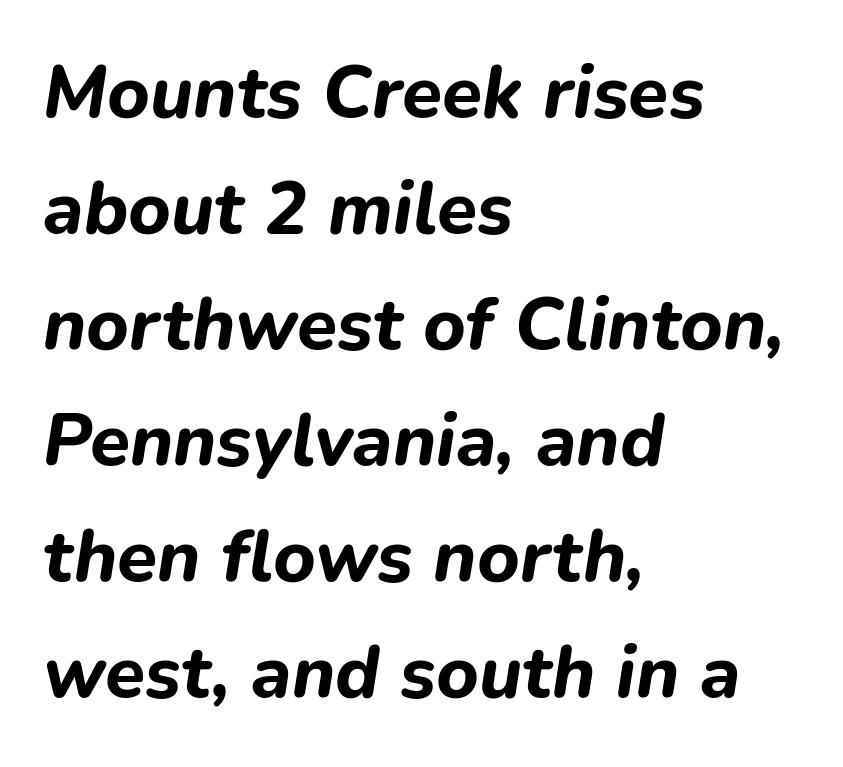
Reading down the block, your eye returns to a fixed left position each line. A typesetter would call this proportional, since set widths differ per character. What weight is shown? A full bold with thick strokes. This rendering leaves character spacing at its baseline value. Italic: yes, the glyphs are oblique. Beneath every word, the page is bare.
